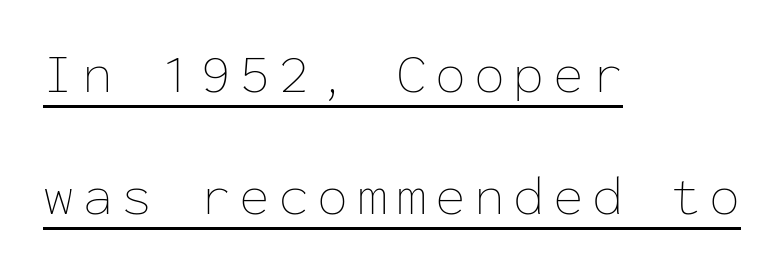
Is this a fixed-width face? Yes — each glyph sits in an identical cell. Is this a heavy cut? Hardly; it is regular or lighter. In CSS terms this would be text-align: left. Horizontal bands of white between lines are thick stripes. The words here are underlined.
